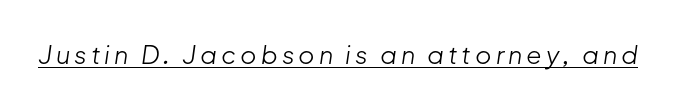
{"italic": "yes", "lean": "right", "slant_degrees": 8, "bold": "no", "underline": "yes", "glyph_px": 25}
